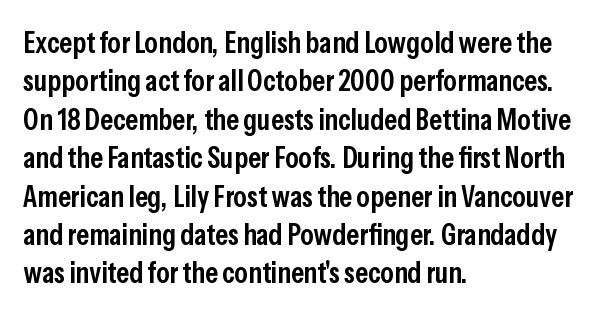
The type sits square on the baseline with zero lean. Compared with typical paragraphs, the rows here are spaced about the same. You can tell from the bare stems that sans-serif type was used. This sample is left-justified, so line endings fall wherever the words run out. How heavy is the stroke? Medium-heavy — a semibold, shy of bold. Anything drawn beneath the words? Only blank space.
